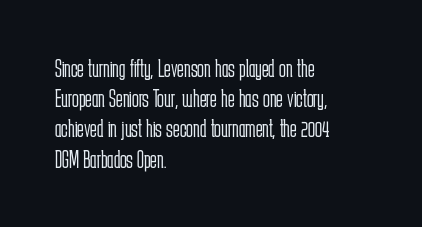
The image shows 25 px text type, upright; set left-aligned, line spacing 1.21x, normal letter spacing, not underlined.
